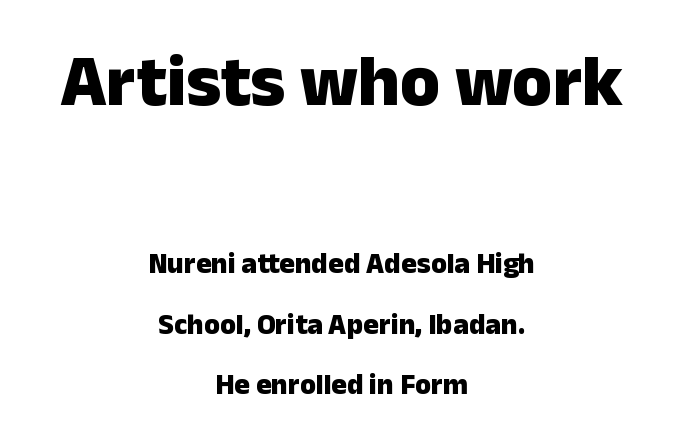
Standard letterfit; no display-style spreading of the glyphs. This is heavy type, rendered in bold. Character widths vary here, with narrow letters taking less room than wide ones. The vertical gap from one line to the next is large. Leftover space on each line is divided equally before and after the words. Each letter's strokes conclude bluntly, with no projecting serifs.
